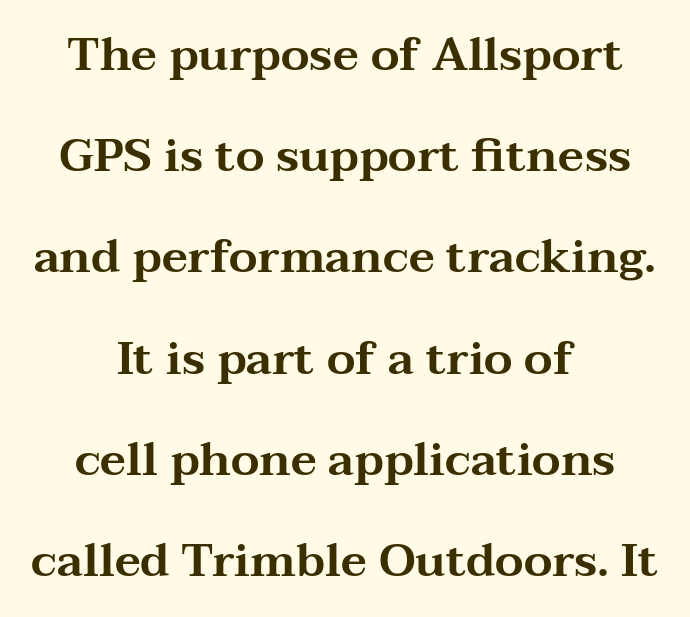
The image shows 46 px wide serif type, upright; set centered, loose line spacing (2.2x), normal letter spacing, not underlined; medium stroke contrast and a medium x-height.
